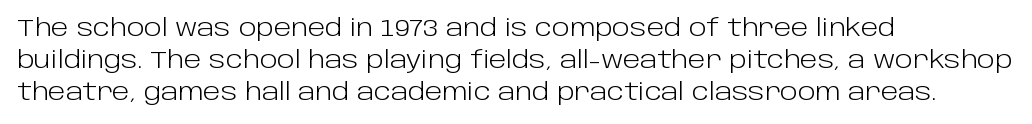
{"italic": "no", "bold": "no", "underline": "no", "align": "left", "line_spacing": "normal", "line_spacing_ratio": 1.4, "letter_spacing": "normal", "letter_spacing_em": 0.0, "glyph_px": 23}
